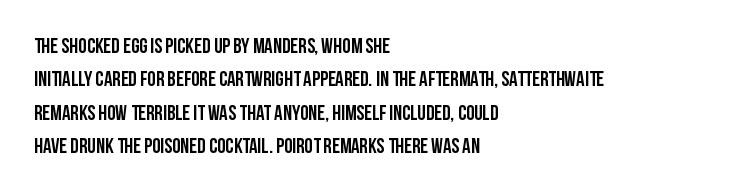
Nobody drew a line under any word here. A student would call this left alignment; a typographer would say flush left, rag right. Rendered with straight, roman letterforms. In terms of leading, this rendering sits right in the middle. Characters follow at the spacing the type designer built in.
